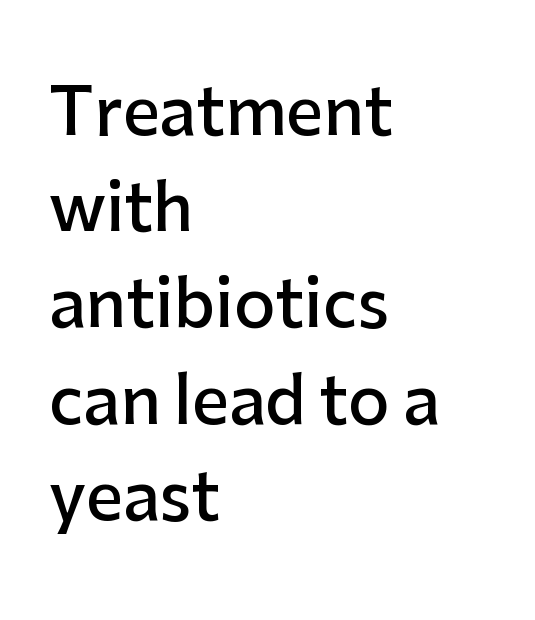
Q: Is the text bold? A: Semi-bold.
Q: Is the text italic (slanted)? A: No, it is upright.
Q: Is the typeface a serif or a sans-serif typeface? A: Sans-serif.
Q: Is the text underlined? A: No.
Q: How is the paragraph aligned? A: Left-aligned.
Q: Is the spacing between letters normal or unusually wide? A: Normal.
Q: Is the spacing between lines tight, normal or loose? A: Normal.
Q: Width (condensed, normal, or wide)? A: Normal.
Q: Stroke contrast? A: Low.
Q: x-height? A: Medium.
Q: Monospaced? A: No.
